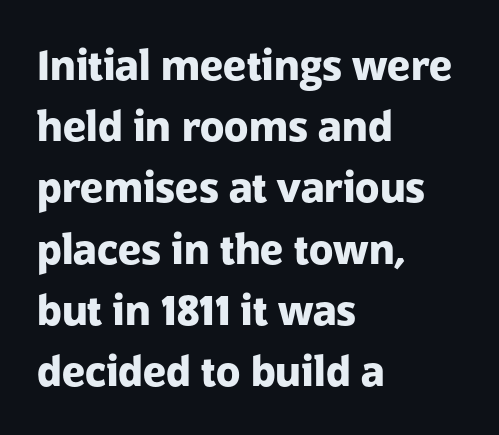
{"serif": "no", "italic": "no", "bold": "yes", "weight": "heavy", "width": "normal", "stroke_contrast": "low", "x_height": "medium", "monospaced": "no", "underline": "no", "align": "left", "line_spacing": "normal", "line_spacing_ratio": 1.53, "letter_spacing": "normal", "letter_spacing_em": 0.0, "glyph_px": 40}
